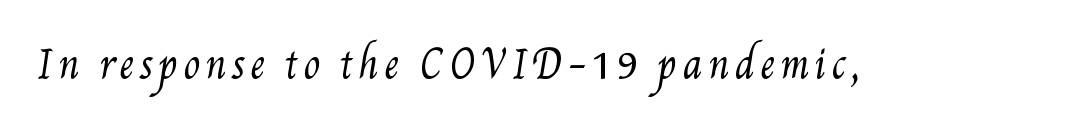
Q: Is the text bold? A: No.
Q: Is the text underlined? A: No.
Q: Width (condensed, normal, or wide)? A: Condensed.
Q: Stroke contrast? A: Medium.
Q: x-height? A: Small.
Q: Monospaced? A: No.
